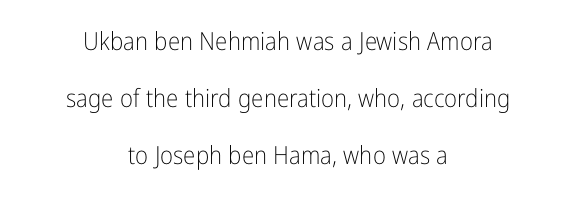
The image shows 25 px text type, upright; set centered, loose line spacing (2.28x), normal letter spacing, not underlined.
